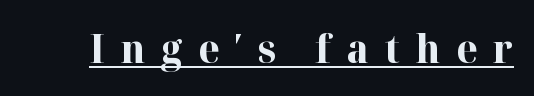
{"serif": "yes", "italic": "no", "bold": "yes", "weight": "bold", "width": "normal", "stroke_contrast": "high", "x_height": "medium", "monospaced": "no", "underline": "yes", "letter_spacing": "wide", "letter_spacing_em": 0.4, "glyph_px": 39}
